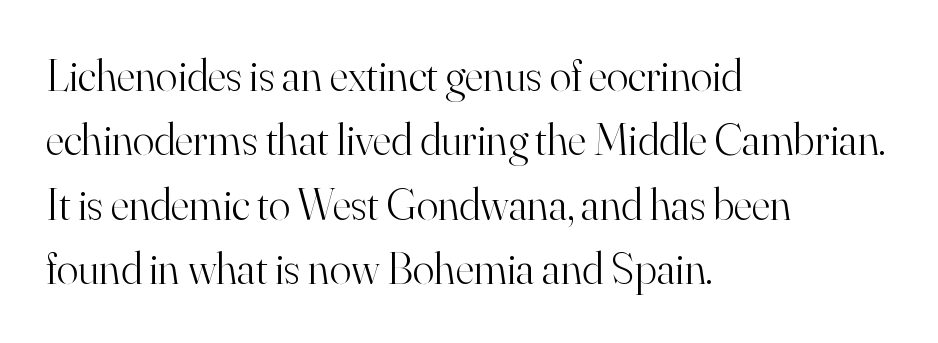
Q: Is the text bold? A: No.
Q: Is the text italic (slanted)? A: No, it is upright.
Q: Is the typeface a serif or a sans-serif typeface? A: Serif.
Q: Is the text underlined? A: No.
Q: How is the paragraph aligned? A: Left-aligned.
Q: Is the spacing between letters normal or unusually wide? A: Normal.
Q: Is the spacing between lines tight, normal or loose? A: Normal.
Q: Width (condensed, normal, or wide)? A: Normal.
Q: Stroke contrast? A: High.
Q: x-height? A: Small.
Q: Monospaced? A: No.
